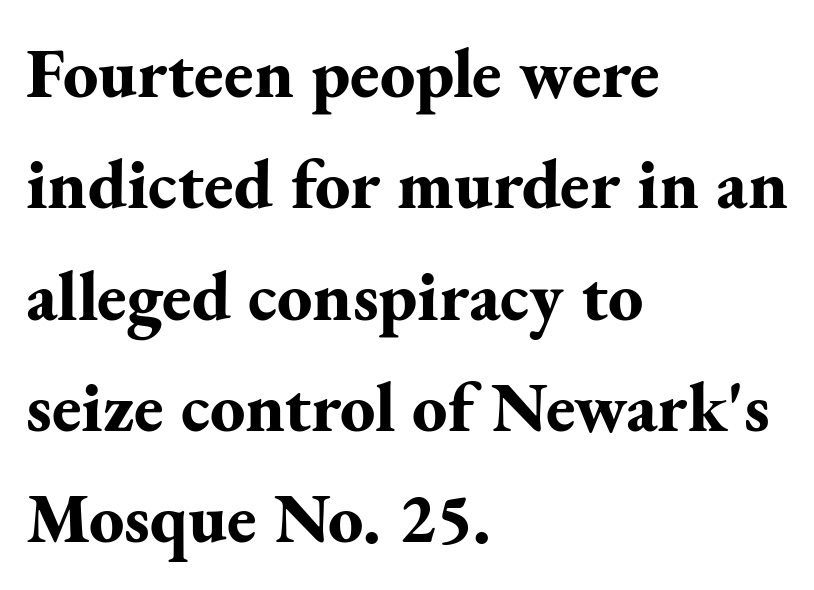
Q: Is the text bold? A: Yes.
Q: Is the text italic (slanted)? A: No, it is upright.
Q: Is the typeface a serif or a sans-serif typeface? A: Serif.
Q: Is the text underlined? A: No.
Q: How is the paragraph aligned? A: Left-aligned.
Q: Is the spacing between letters normal or unusually wide? A: Normal.
Q: Is the spacing between lines tight, normal or loose? A: Normal.
Q: Width (condensed, normal, or wide)? A: Normal.
Q: Stroke contrast? A: Medium.
Q: x-height? A: Small.
Q: Monospaced? A: No.
